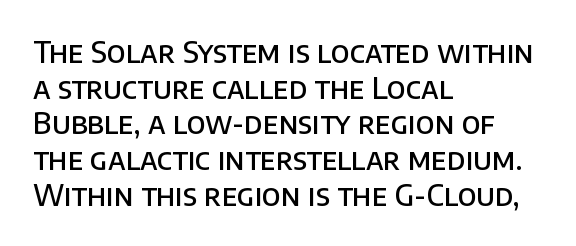
The image shows 29 px semibold sans-serif type, upright; set left-aligned, line spacing 1.23x, normal letter spacing, not underlined; low stroke contrast and a large x-height.
